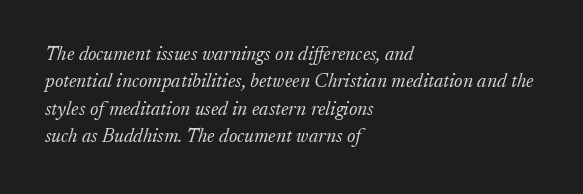
{"italic": "yes", "lean": "right", "slant_degrees": 17, "bold": "no", "underline": "no", "align": "left", "line_spacing": "normal", "line_spacing_ratio": 1.37, "letter_spacing": "normal", "letter_spacing_em": 0.0, "glyph_px": 20}
